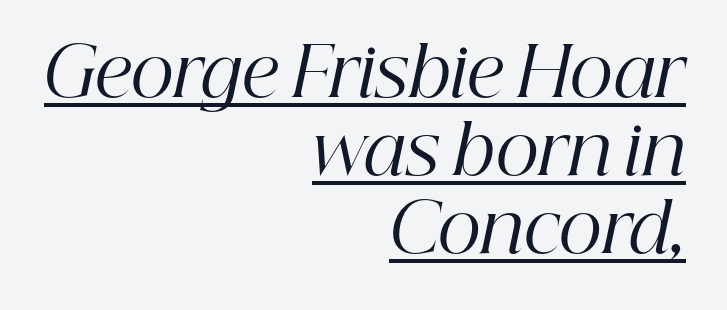
The image shows 68 px regular-weight serif type, italic (leaning right); set right-aligned, tight line spacing (1.15x), normal letter spacing, underlined; high stroke contrast and a medium x-height.
